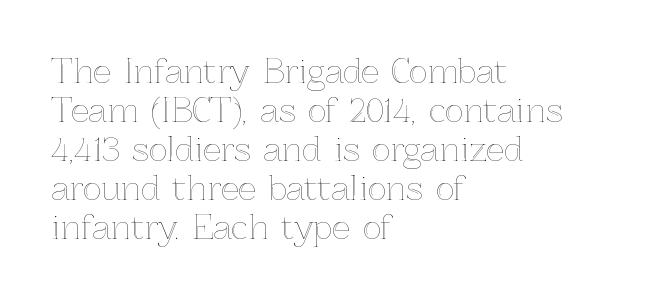
The image shows 32 px text type, upright; set left-aligned, line spacing 1.22x, normal letter spacing, not underlined; a medium x-height.
